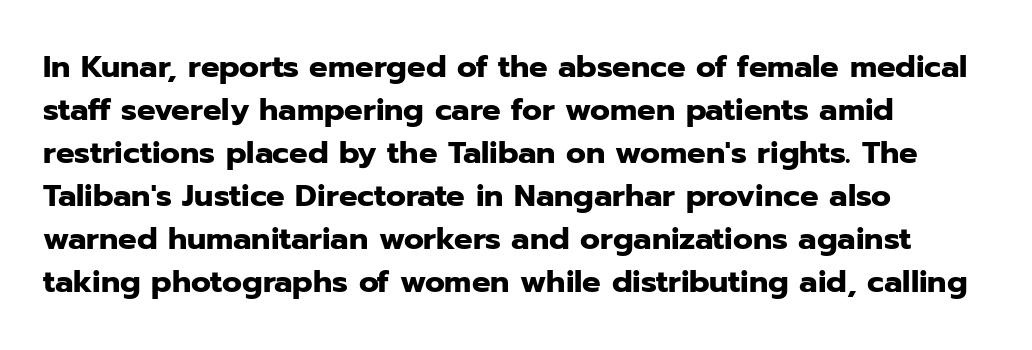
{"serif": "no", "italic": "no", "bold": "yes", "weight": "heavy", "width": "normal", "stroke_contrast": "low", "x_height": "medium", "monospaced": "no", "underline": "no", "align": "left", "line_spacing": "normal", "line_spacing_ratio": 1.39, "letter_spacing": "normal", "letter_spacing_em": 0.0, "glyph_px": 31}
